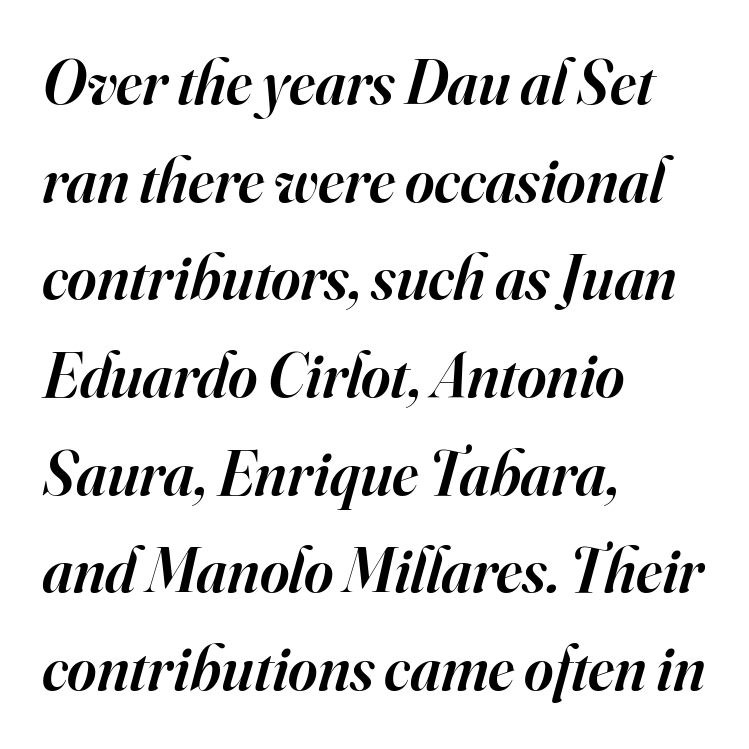
Q: Is the text bold? A: Semi-bold.
Q: Is the text italic (slanted)? A: Yes, it leans right by about 16 degrees.
Q: Is the typeface a serif or a sans-serif typeface? A: Serif.
Q: Is the text underlined? A: No.
Q: How is the paragraph aligned? A: Left-aligned.
Q: Is the spacing between letters normal or unusually wide? A: Normal.
Q: Is the spacing between lines tight, normal or loose? A: Normal.
Q: Width (condensed, normal, or wide)? A: Normal.
Q: Stroke contrast? A: High.
Q: x-height? A: Small.
Q: Monospaced? A: No.
